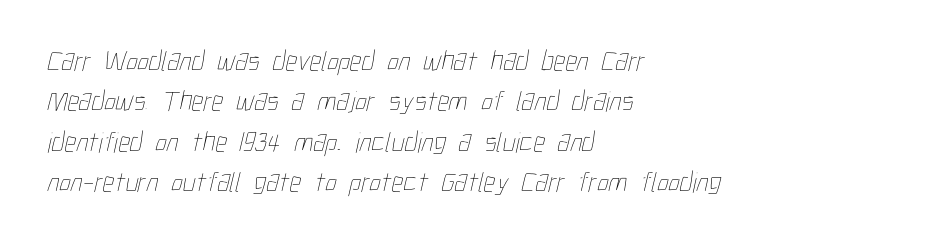
Q: Is the text bold? A: No.
Q: Is the text underlined? A: No.
Q: How is the paragraph aligned? A: Left-aligned.
Q: Is the spacing between letters normal or unusually wide? A: Normal.
Q: Is the spacing between lines tight, normal or loose? A: Normal.
Q: Width (condensed, normal, or wide)? A: Condensed.
Q: Stroke contrast? A: Low.
Q: x-height? A: Medium.
Q: Monospaced? A: No.
